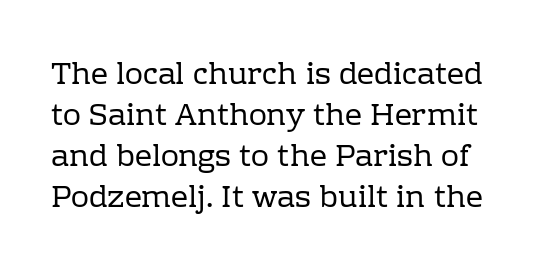
The letters stand upright; this is a roman face. Is there much room between lines? A standard amount, neither cramped nor airy. Letterform terminals end in serifs throughout the passage. Decoration check: the copy has no underline. Heaviness? Minimal to ordinary, like unemphasized prose. Here the glyphs are tracked normally, forming tight word shapes.
